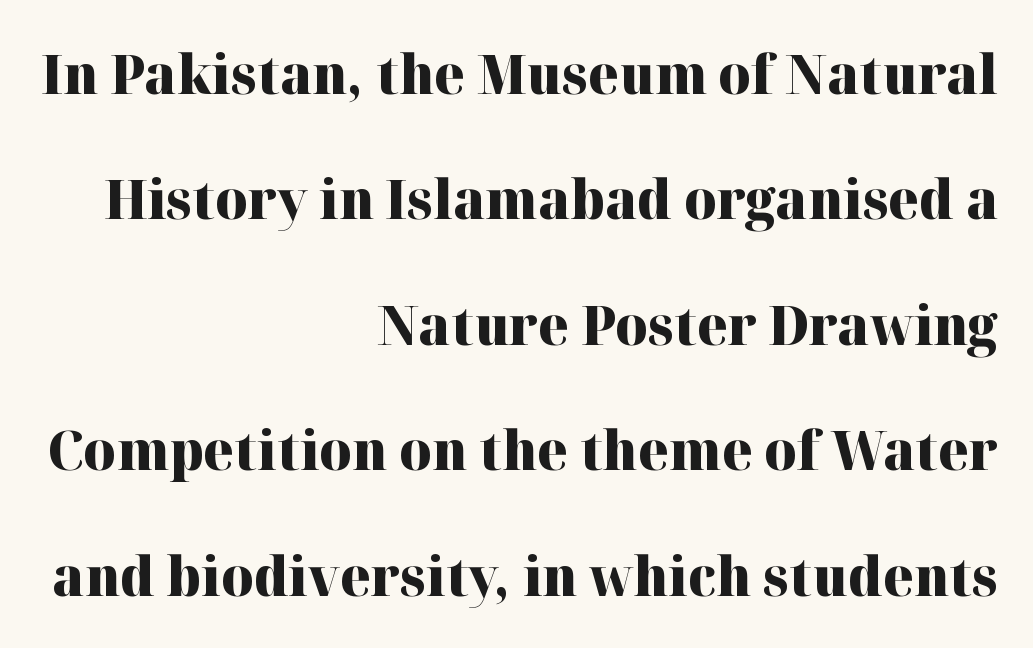
The image shows 55 px heavy serif type, upright; set right-aligned, loose line spacing (2.28x), normal letter spacing, not underlined; high stroke contrast and a medium x-height.
